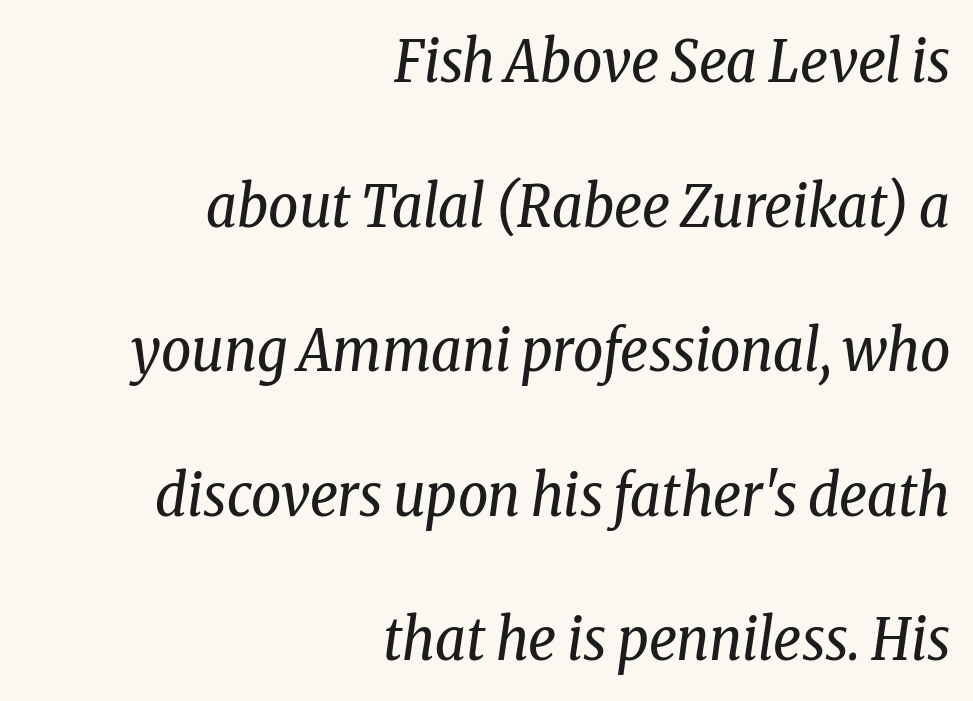
{"serif": "yes", "italic": "yes", "lean": "right", "slant_degrees": 8, "bold": "no", "weight": "regular", "width": "condensed", "stroke_contrast": "low", "x_height": "medium", "monospaced": "no", "underline": "no", "align": "right", "line_spacing": "loose", "line_spacing_ratio": 2.45, "letter_spacing": "normal", "letter_spacing_em": 0.0, "glyph_px": 59}
